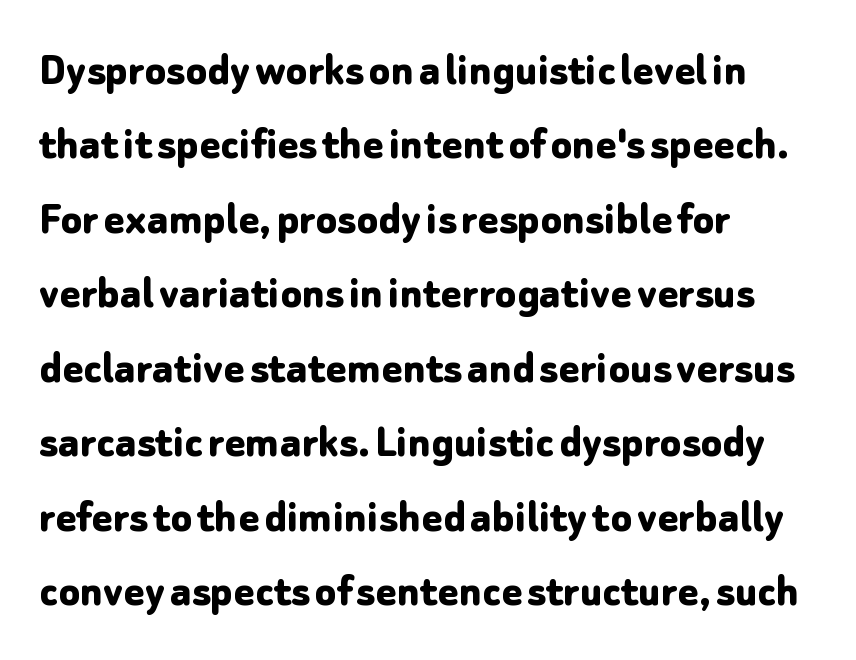
The image shows 49 px bold sans-serif type, upright; set left-aligned, normal line spacing (1.52x), normal letter spacing, not underlined; low stroke contrast and a medium x-height.
